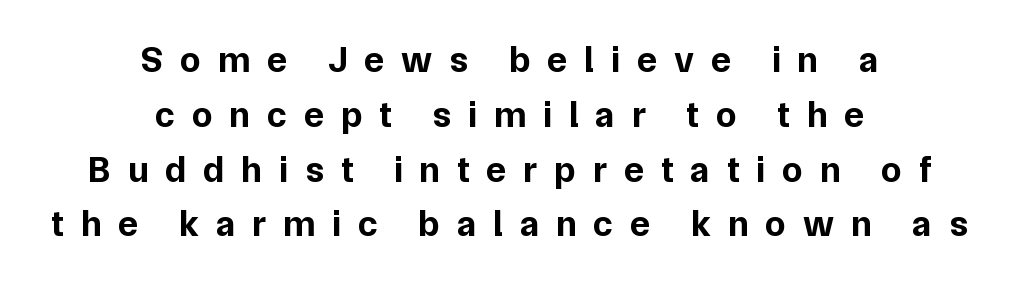
The space between consecutive lines is moderate. Nobody drew a line under any word here. Type style note: lacks serifs. Proportional: the letters do not fall into vertical columns. Neither beginnings nor endings align; midpoints do.
